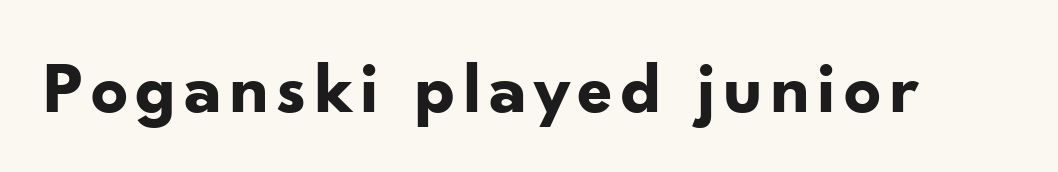
{"serif": "no", "italic": "no", "bold": "yes", "weight": "bold", "width": "normal", "stroke_contrast": "low", "x_height": "small", "monospaced": "no", "underline": "no", "glyph_px": 73}
